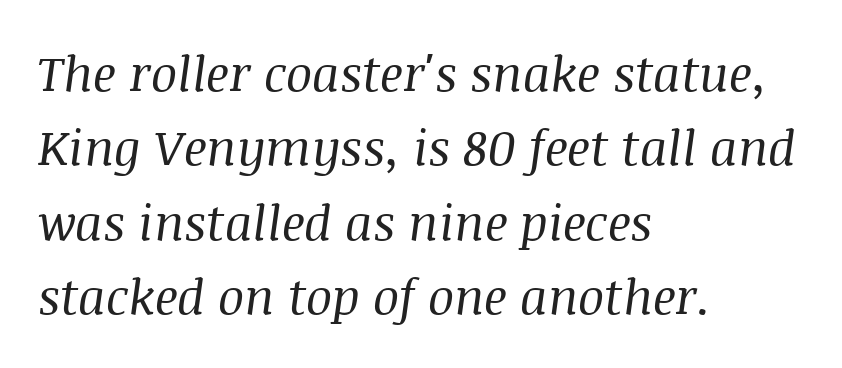
The image shows 49 px regular-weight serif type, italic (leaning right); set left-aligned, normal line spacing (1.52x), normal letter spacing, not underlined; medium stroke contrast and a large x-height.
